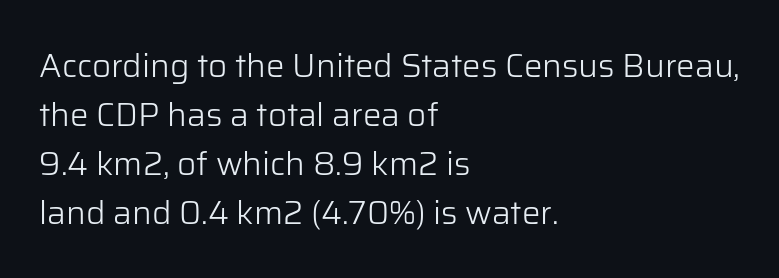
This sample is left-justified, so line endings fall wherever the words run out. Each stroke keeps to a modest, everyday thickness or less. Any mark beneath the type? The region is blank. You could not count columns in this text — the font is proportionally spaced.
